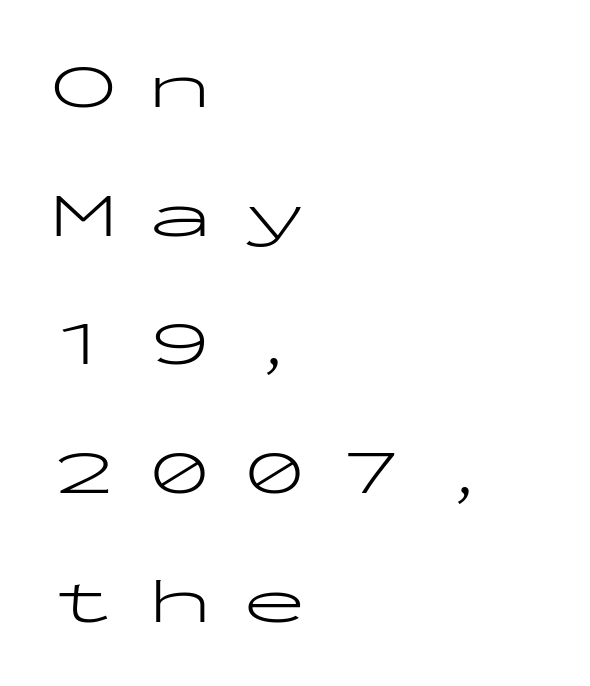
{"serif": "no", "italic": "no", "bold": "no", "weight": "light", "width": "wide", "stroke_contrast": "low", "x_height": "medium", "monospaced": "yes", "underline": "no", "align": "left", "line_spacing": "loose", "line_spacing_ratio": 1.98, "letter_spacing": "wide", "letter_spacing_em": 0.47, "glyph_px": 65}
